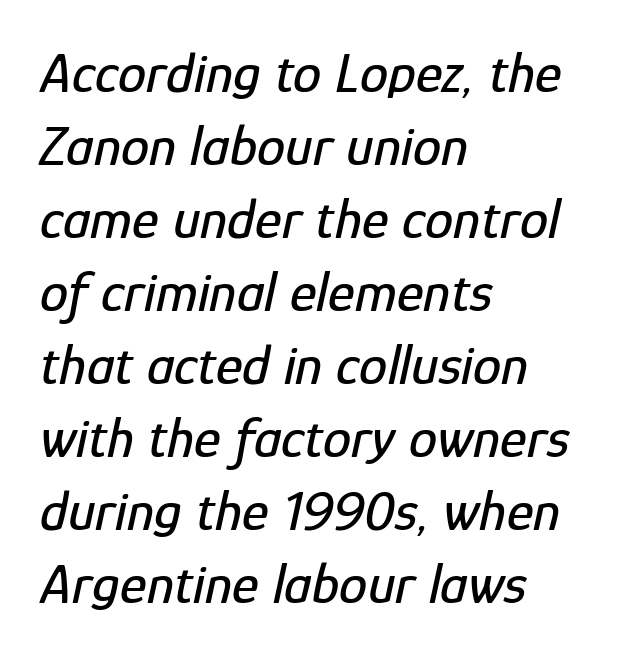
The image shows 57 px condensed type, italic (leaning right); set left-aligned, normal line spacing (1.28x), normal letter spacing, not underlined; low stroke contrast and a medium x-height.
